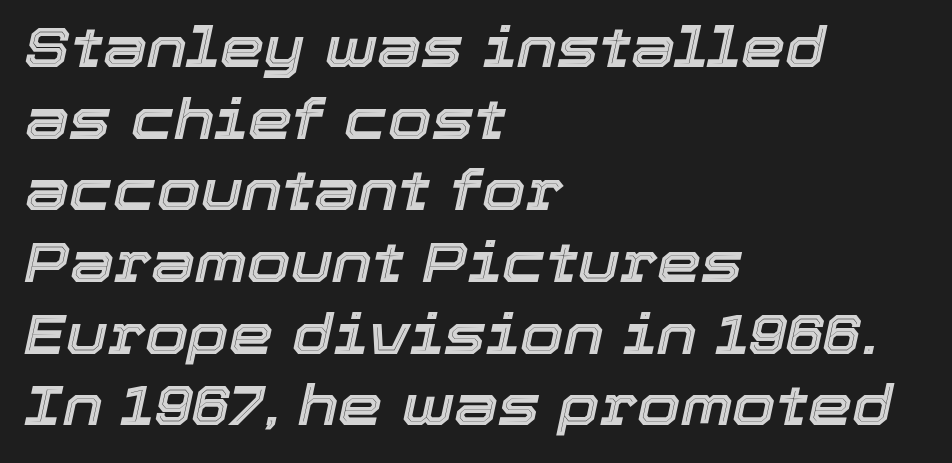
Q: Is the text italic (slanted)? A: Yes, it leans right by about 12 degrees.
Q: Is the text underlined? A: No.
Q: How is the paragraph aligned? A: Left-aligned.
Q: Is the spacing between letters normal or unusually wide? A: Normal.
Q: Is the spacing between lines tight, normal or loose? A: Normal.
Q: Width (condensed, normal, or wide)? A: Normal.
Q: x-height? A: Medium.
Q: Monospaced? A: No.
